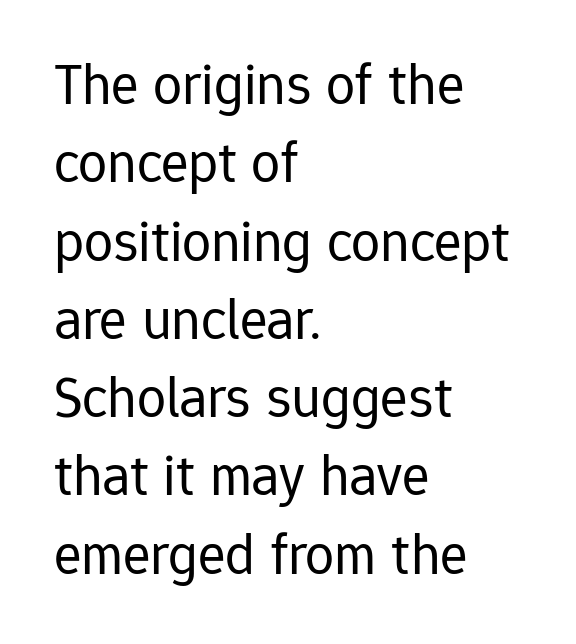
Q: Is the text bold? A: No.
Q: Is the text italic (slanted)? A: No, it is upright.
Q: Is the typeface a serif or a sans-serif typeface? A: Sans-serif.
Q: Is the text underlined? A: No.
Q: How is the paragraph aligned? A: Left-aligned.
Q: Is the spacing between letters normal or unusually wide? A: Normal.
Q: Is the spacing between lines tight, normal or loose? A: Normal.
Q: Width (condensed, normal, or wide)? A: Normal.
Q: Stroke contrast? A: Low.
Q: x-height? A: Medium.
Q: Monospaced? A: No.
